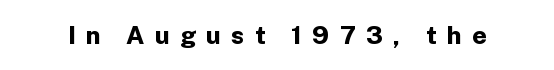
{"italic": "no", "bold": "yes", "underline": "no", "letter_spacing": "wide", "letter_spacing_em": 0.41, "glyph_px": 25}
